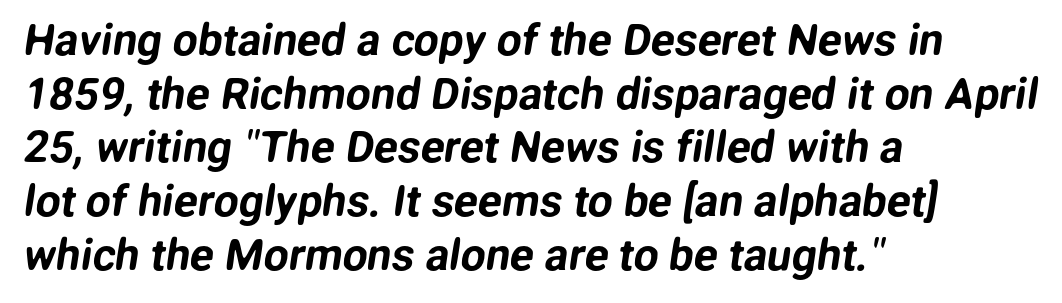
Q: Is the typeface a serif or a sans-serif typeface? A: Sans-serif.
Q: Is the text underlined? A: No.
Q: How is the paragraph aligned? A: Left-aligned.
Q: Is the spacing between letters normal or unusually wide? A: Normal.
Q: Width (condensed, normal, or wide)? A: Normal.
Q: Stroke contrast? A: Low.
Q: x-height? A: Medium.
Q: Monospaced? A: No.
